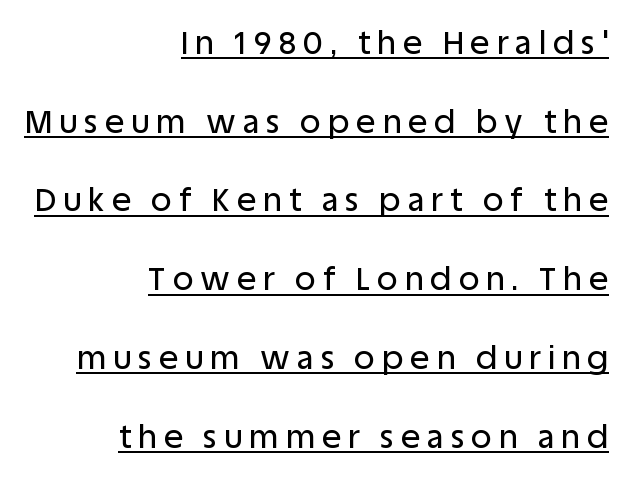
{"serif": "no", "italic": "no", "width": "normal", "stroke_contrast": "low", "x_height": "large", "monospaced": "no", "underline": "yes", "align": "right", "line_spacing": "loose", "line_spacing_ratio": 2.46, "letter_spacing": "wide", "letter_spacing_em": 0.22, "glyph_px": 32}
